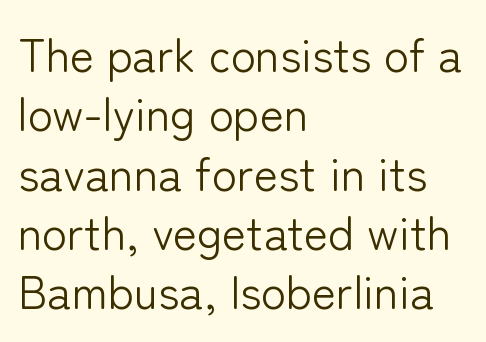
The letters stand upright; this is a roman face. The letters advance in unequal steps, a hallmark of proportional type. Nothing unusual about the tracking: characters are spaced as the font intends. The typesetter chose a ragged-right arrangement here.
